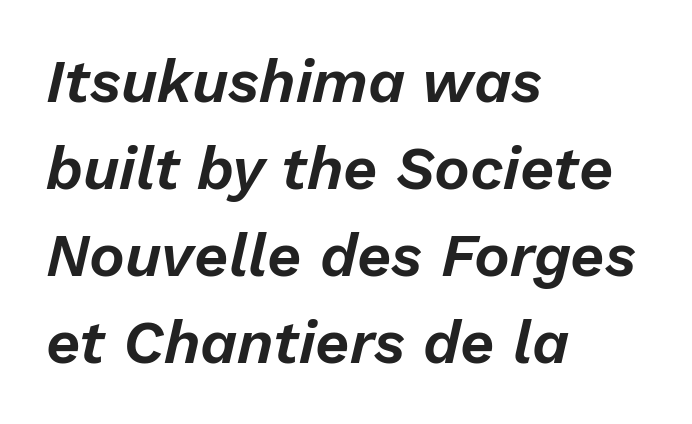
The image shows 60 px text type, italic (leaning right); set left-aligned, normal line spacing (1.45x), normal letter spacing, not underlined; low stroke contrast and a medium x-height.
